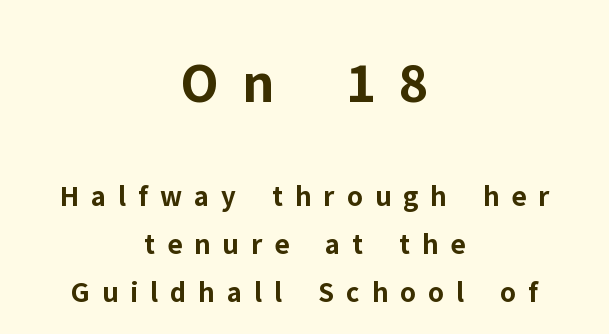
Strokes here are thick enough to call this a true bold. In terms of letterspacing, this is a distinctly airy, spread setting. Line starts and ends both wander, symmetrically. Does the type have serifs? No, each stem ends abruptly.
